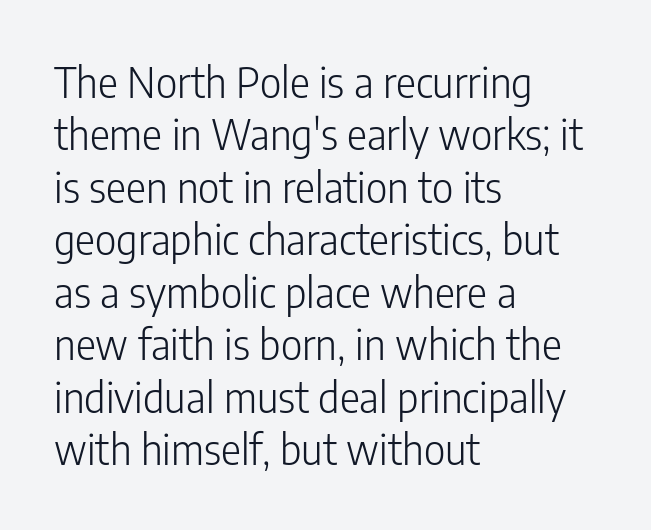
A typesetter would call this proportional, since set widths differ per character. Check the space under the baseline: it is left empty. When letters stand straight like this, we call the style roman or upright. The designer left line spacing at the default.
